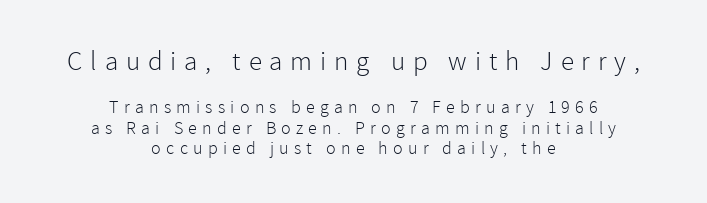
The image shows 27 px text type, upright; set centered, tight line spacing (1.14x), unusually wide letter spacing (+0.29 em), not underlined; the first (top) block is 1.5x larger.
